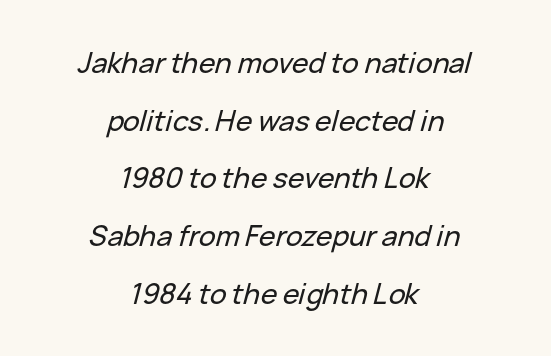
The image shows 28 px text type, italic (leaning right); set centered, loose line spacing (2.06x), normal letter spacing, not underlined; low stroke contrast and a medium x-height.
